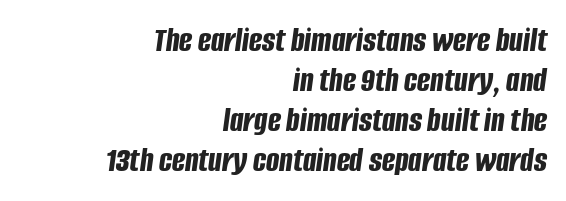
Right-aligned paragraph, ragged on the left. Does extra space separate the letters? No, they use regular spacing. Heavy-handed strokes throughout: this text is bold. Closely set lines give the paragraph a compact silhouette. The letters advance in unequal steps, a hallmark of proportional type.
